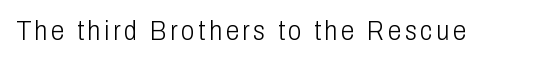
The space directly below the letters is spotless. The letters look calm and open, with moderate or lighter stems. Notice how the stems are strictly vertical — no italics here.
